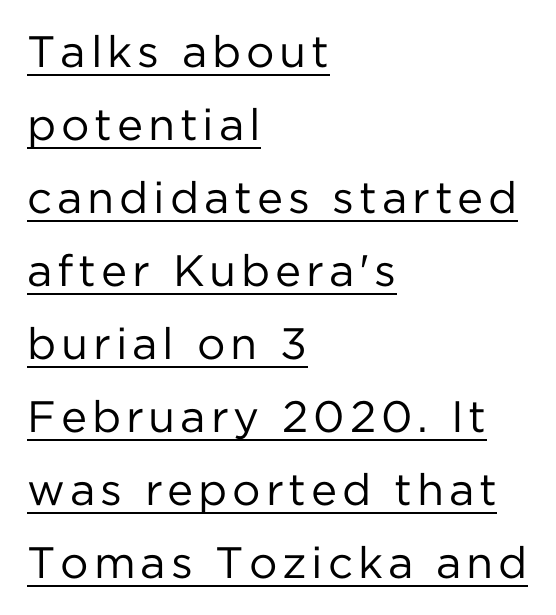
{"serif": "no", "italic": "no", "bold": "no", "weight": "regular", "width": "normal", "stroke_contrast": "low", "x_height": "medium", "monospaced": "no", "underline": "yes", "align": "left", "line_spacing": "normal", "line_spacing_ratio": 1.66, "glyph_px": 44}
